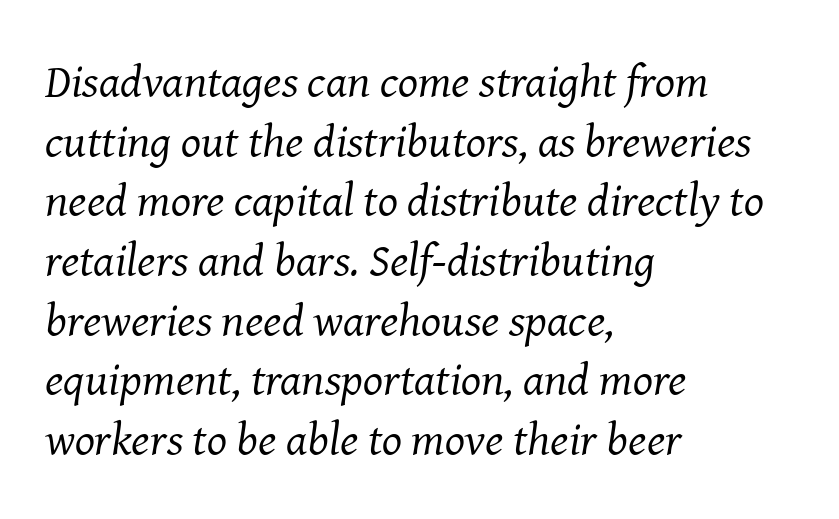
Q: Is the text bold? A: No.
Q: Is the text italic (slanted)? A: Yes, it leans right by about 8 degrees.
Q: Is the typeface a serif or a sans-serif typeface? A: Serif.
Q: Is the text underlined? A: No.
Q: How is the paragraph aligned? A: Left-aligned.
Q: Is the spacing between letters normal or unusually wide? A: Normal.
Q: Is the spacing between lines tight, normal or loose? A: Normal.
Q: Width (condensed, normal, or wide)? A: Normal.
Q: Stroke contrast? A: Medium.
Q: x-height? A: Medium.
Q: Monospaced? A: No.
